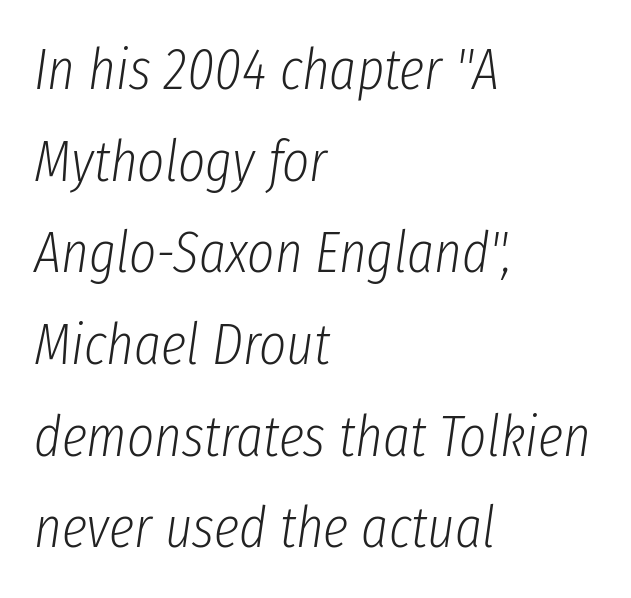
Q: Is the text bold? A: No.
Q: Is the text italic (slanted)? A: Yes, it leans right by about 8 degrees.
Q: Is the text underlined? A: No.
Q: How is the paragraph aligned? A: Left-aligned.
Q: Is the spacing between letters normal or unusually wide? A: Normal.
Q: Is the spacing between lines tight, normal or loose? A: Normal.
Q: Width (condensed, normal, or wide)? A: Condensed.
Q: Stroke contrast? A: Low.
Q: x-height? A: Medium.
Q: Monospaced? A: No.
